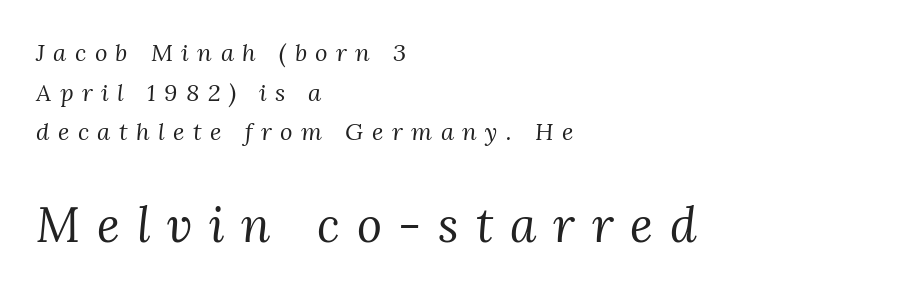
Quick note: underline off. The font is comparable to plain body text, perhaps lighter. You get the small type first, then a jump to larger type. This sample uses a serif face. Every row of glyphs begins at an identical x-position on the left. How are the letters spaced? Widely, with obvious added tracking.
